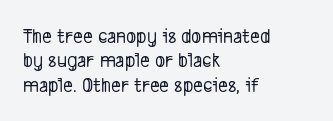
Q: Is the text underlined? A: No.
Q: How is the paragraph aligned? A: Left-aligned.
Q: Is the spacing between letters normal or unusually wide? A: Normal.
